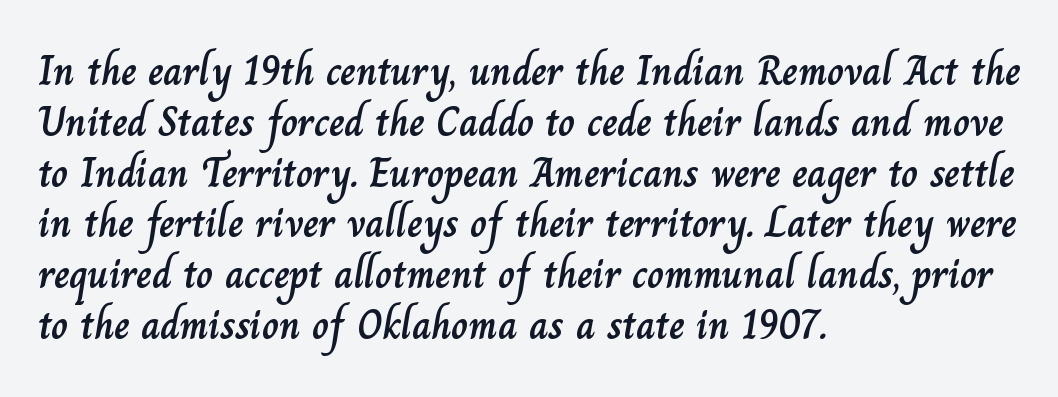
All the whitespace from short lines collects on the right. Students, note that the glyphs here touch the page at normal intervals. Beneath every word, the page is bare. Spacing verdict: proportional, widths tailored to each character.
